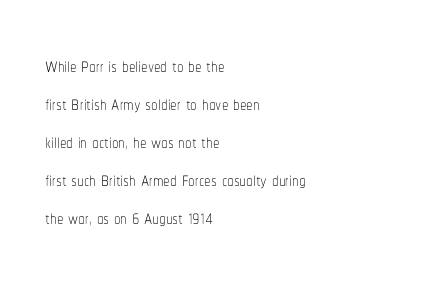
{"italic": "no", "bold": "no", "underline": "no", "align": "left", "line_spacing": "normal", "line_spacing_ratio": 1.46, "letter_spacing": "normal", "letter_spacing_em": 0.0, "glyph_px": 26}
